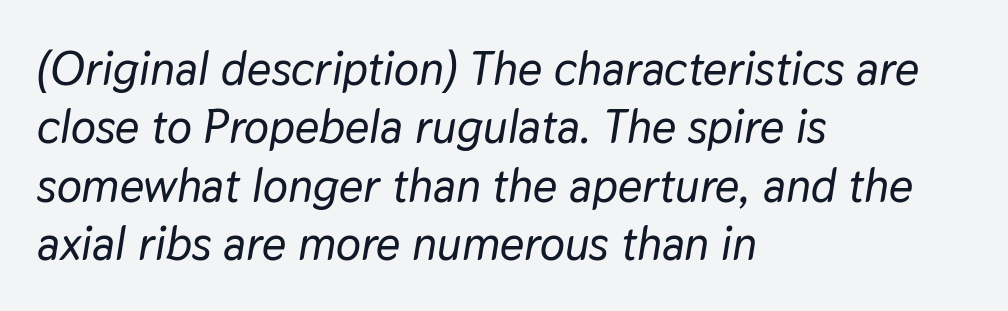
{"italic": "yes", "lean": "right", "slant_degrees": 9, "width": "normal", "stroke_contrast": "low", "x_height": "medium", "monospaced": "no", "underline": "no", "align": "left", "line_spacing_ratio": 1.24, "letter_spacing": "normal", "letter_spacing_em": 0.0, "glyph_px": 47}
